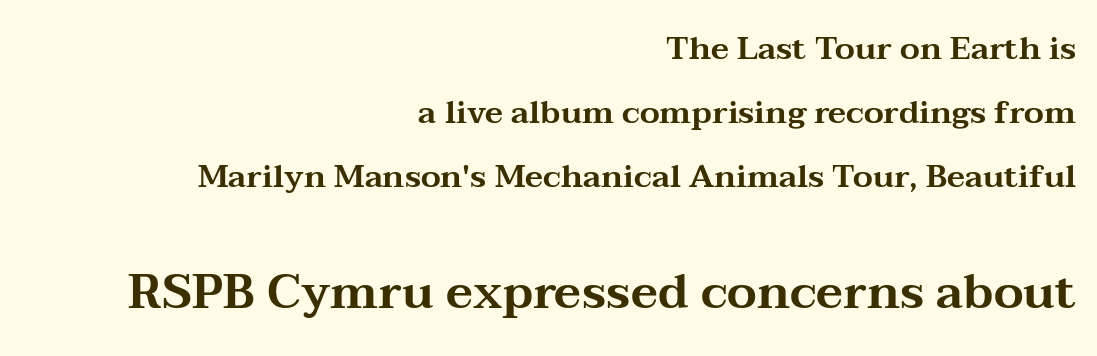
The image shows 48 px wide serif type, upright; set right-aligned, loose line spacing (2.0x), normal letter spacing, not underlined; the second (bottom) block is 1.5x larger; medium stroke contrast and a medium x-height.
